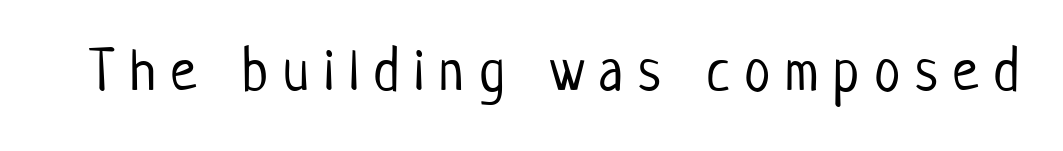
The letters look calm and open, with moderate or lighter stems. The space directly below the letters is spotless. Caption: expanded tracking, letters set apart. The face used here is proportionally spaced, like ordinary book or web type. The font family rendered here belongs to the sans-serif group. The type sits square on the baseline with zero lean.
